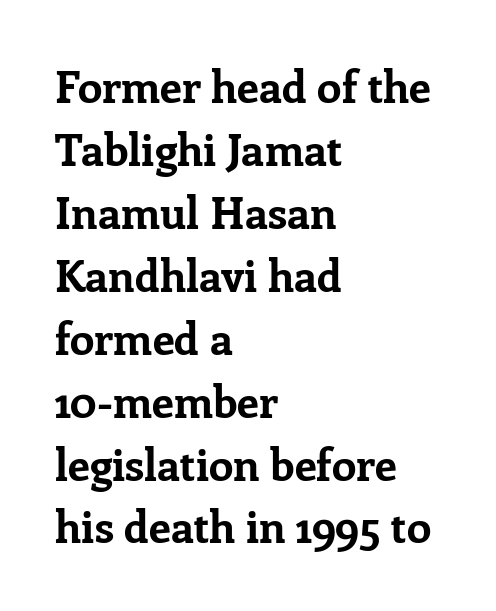
The words here are not underlined. Glyph-to-glyph distance matches everyday printed text. Notice how the passage keeps a crisp vertical edge on the left only. The vertical gap from one line to the next is medium. Nope, not italic — everything's standing straight.
